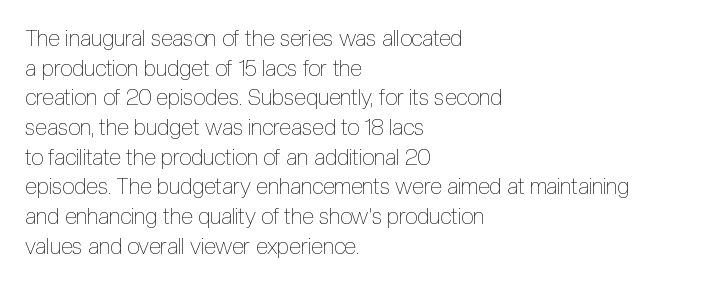
The image shows 22 px text type, upright; set left-aligned, normal line spacing (1.35x), normal letter spacing, not underlined.
